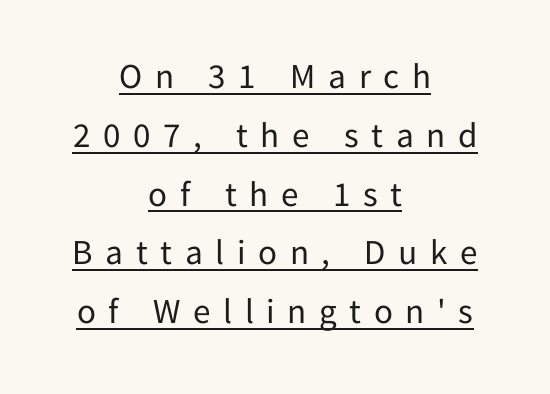
The image shows 35 px regular-weight sans-serif type, upright; set centered, normal line spacing (1.68x), unusually wide letter spacing (+0.36 em), underlined; low stroke contrast and a medium x-height.
